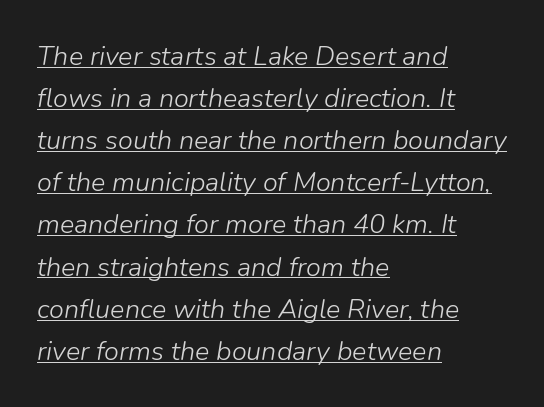
Q: Is the text bold? A: No.
Q: Is the text italic (slanted)? A: Yes, it leans right by about 9 degrees.
Q: Is the text underlined? A: Yes.
Q: How is the paragraph aligned? A: Left-aligned.
Q: Is the spacing between letters normal or unusually wide? A: Normal.
Q: Is the spacing between lines tight, normal or loose? A: Normal.
